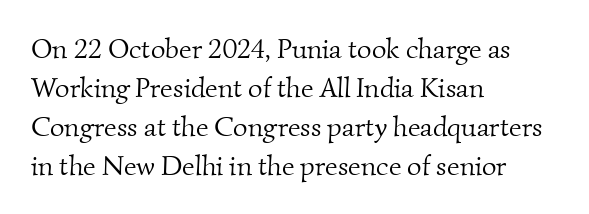
{"serif": "yes", "bold": "no", "weight": "light", "width": "normal", "stroke_contrast": "medium", "x_height": "small", "monospaced": "no", "underline": "no", "align": "left", "line_spacing": "normal", "line_spacing_ratio": 1.39, "letter_spacing": "normal", "letter_spacing_em": 0.0, "glyph_px": 28}
